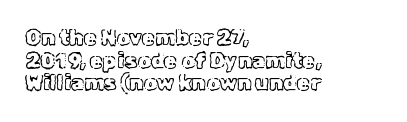
{"italic": "no", "underline": "no", "align": "left", "line_spacing": "tight", "line_spacing_ratio": 1.08, "letter_spacing": "normal", "letter_spacing_em": 0.0, "glyph_px": 21}
